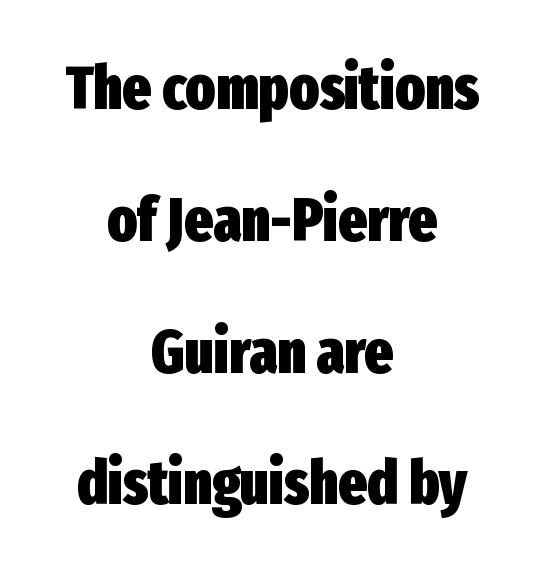
No extra tracking has been applied to these lines. Vertical strokes here are truly vertical. Serif or sans? Sans — the stroke terminals are bare. Centered paragraph, ragged on both sides. Heft: maximum for text — a bold.
